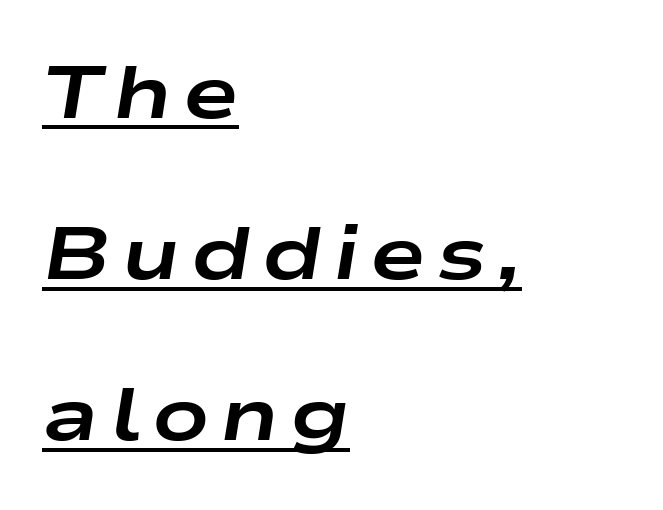
{"italic": "yes", "lean": "right", "slant_degrees": 9, "bold": "yes", "weight": "bold", "width": "wide", "stroke_contrast": "low", "x_height": "medium", "monospaced": "no", "underline": "yes", "align": "left", "line_spacing": "loose", "line_spacing_ratio": 2.15, "glyph_px": 75}
